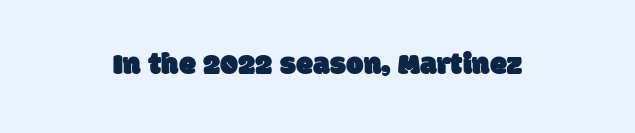
Q: Is the typeface a serif or a sans-serif typeface? A: Sans-serif.
Q: Is the text underlined? A: No.
Q: How is the paragraph aligned? A: Centered.
Q: Is the spacing between letters normal or unusually wide? A: Normal.
Q: Width (condensed, normal, or wide)? A: Normal.
Q: Stroke contrast? A: Low.
Q: x-height? A: Large.
Q: Monospaced? A: No.
